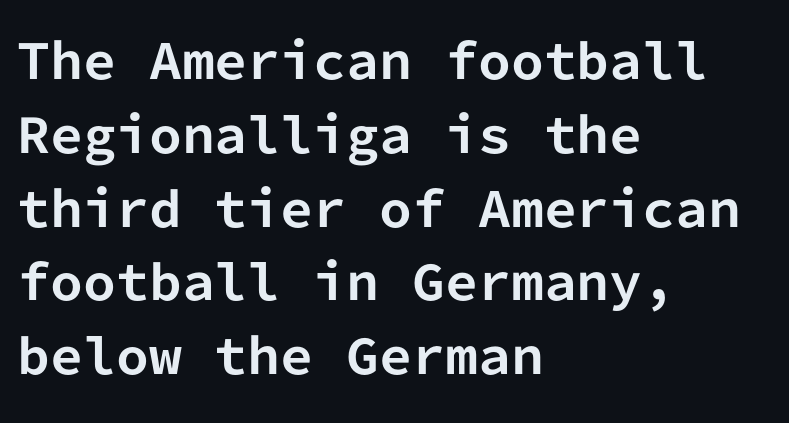
The image shows 47 px bold sans-serif type, upright, monospaced; set left-aligned, normal line spacing (1.57x), normal letter spacing, not underlined; low stroke contrast and a medium x-height.
